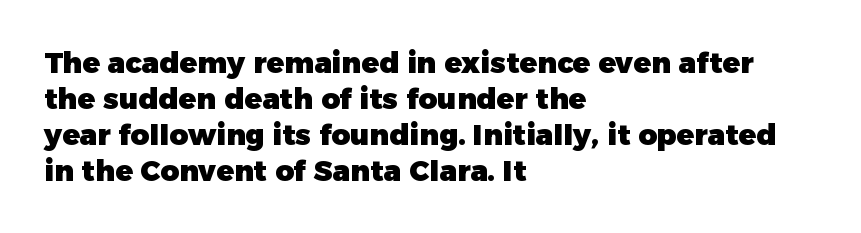
The image shows 29 px heavy sans-serif type, upright; set left-aligned, line spacing 1.24x, normal letter spacing, not underlined; low stroke contrast and a medium x-height.
